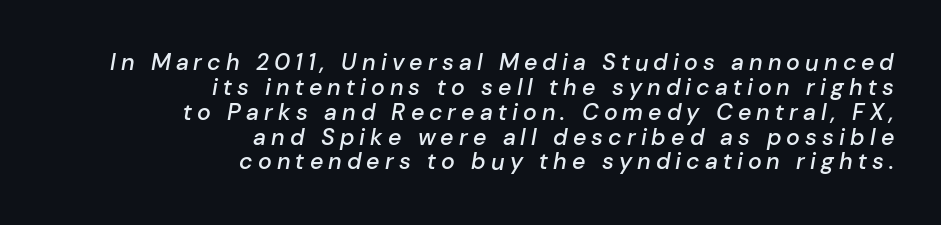
{"italic": "yes", "lean": "right", "slant_degrees": 10, "bold": "semi", "underline": "no", "align": "right", "line_spacing": "tight", "line_spacing_ratio": 1.08, "letter_spacing": "wide", "letter_spacing_em": 0.22, "glyph_px": 23}
